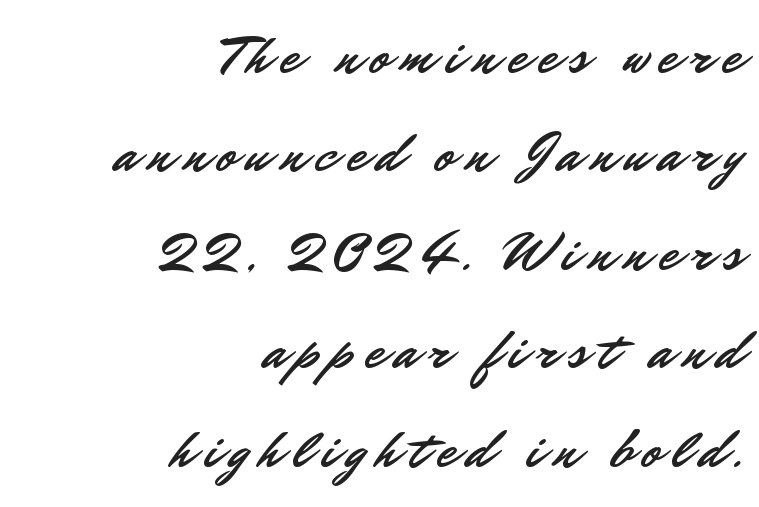
Q: Is the text italic (slanted)? A: Yes.
Q: Is the typeface a serif or a sans-serif typeface? A: Sans-serif.
Q: Is the text underlined? A: No.
Q: How is the paragraph aligned? A: Right-aligned.
Q: Width (condensed, normal, or wide)? A: Normal.
Q: Stroke contrast? A: Low.
Q: x-height? A: Small.
Q: Monospaced? A: No.
